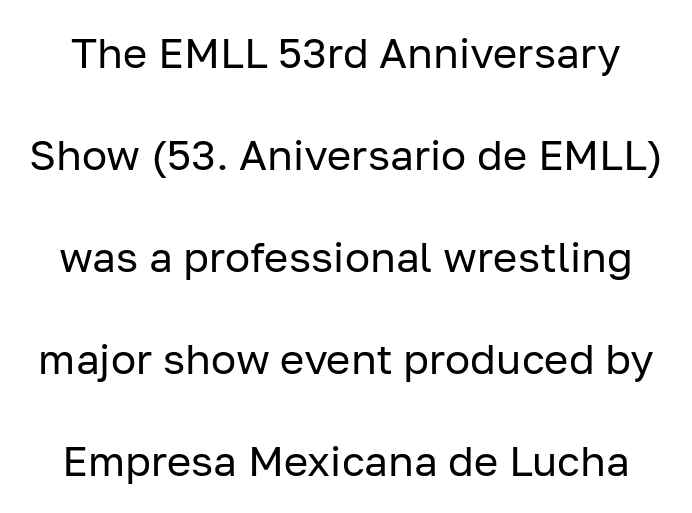
Letter spacing: default. The designer went with a sans here, leaving each stem footless. The line-height multiplier appears high, well above default. Varying glyph widths throughout — classic text-font behaviour. Bare-footed words on every line.
